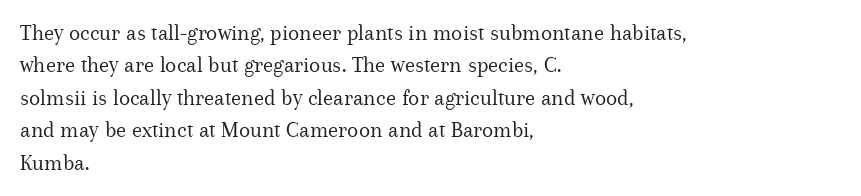
The image shows 23 px text type, upright; set left-aligned, normal line spacing (1.41x), normal letter spacing, not underlined.
